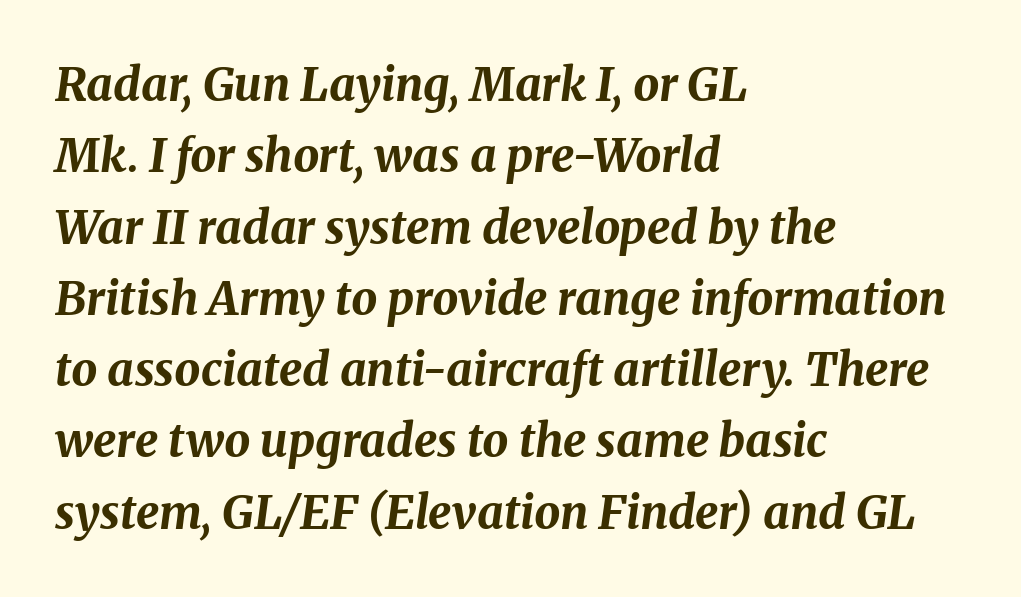
{"italic": "yes", "lean": "right", "slant_degrees": 8, "bold": "yes", "weight": "bold", "width": "normal", "stroke_contrast": "medium", "x_height": "medium", "monospaced": "no", "underline": "no", "align": "left", "line_spacing": "normal", "line_spacing_ratio": 1.55, "letter_spacing": "normal", "letter_spacing_em": 0.0, "glyph_px": 46}
